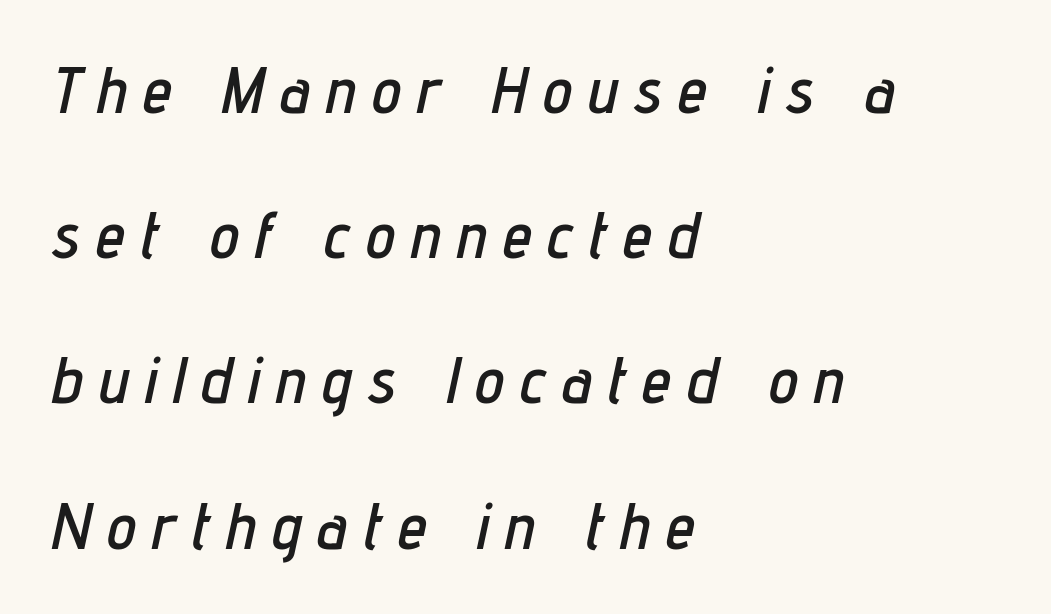
The image shows 66 px condensed type, italic (leaning right); set left-aligned, loose line spacing (2.2x), unusually wide letter spacing (+0.25 em), not underlined; low stroke contrast and a medium x-height.
